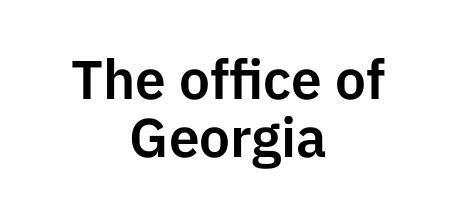
The letters advance in unequal steps, a hallmark of proportional type. Clear beneath every line of the passage. The rendering positions every line midway between the sides. Does the lettering tilt? It doesn't — this is upright. Glyph-to-glyph distance matches everyday printed text.
